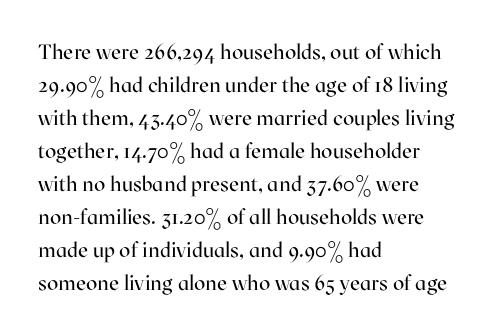
The image shows 21 px text type, upright; set left-aligned, normal line spacing (1.57x), normal letter spacing, not underlined.
